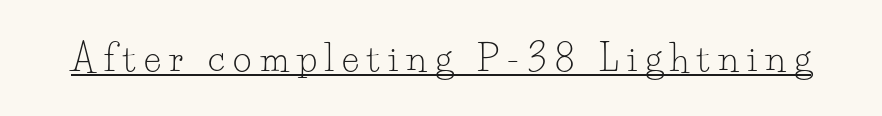
Q: Is the text bold? A: No.
Q: Is the text italic (slanted)? A: No, it is upright.
Q: Is the typeface a serif or a sans-serif typeface? A: Serif.
Q: Is the text underlined? A: Yes.
Q: Is the spacing between letters normal or unusually wide? A: Unusually wide.
Q: Width (condensed, normal, or wide)? A: Normal.
Q: Stroke contrast? A: Low.
Q: x-height? A: Small.
Q: Monospaced? A: No.
